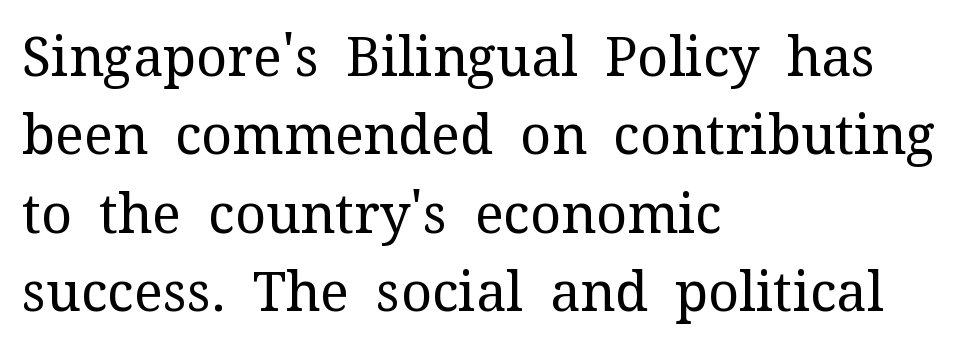
Is the stroke heavy? The answer is a plain regular-or-lighter. Tall strokes in this sample are plumb rather than angled. This rendering uses left alignment, leaving the right contour irregular. To sum up the face: it has serifs. This rendering features lettering with no underline. Tracking value appears to be zero — textbook default spacing.
